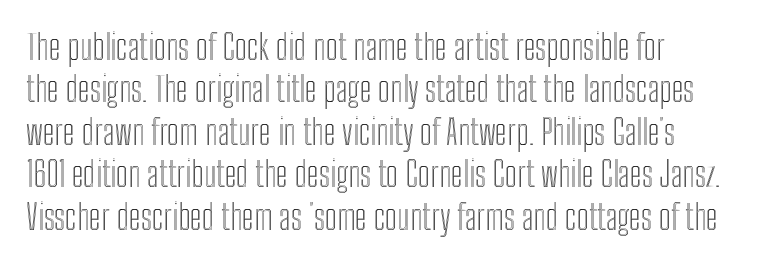
The image shows 34 px condensed type, upright; set normal line spacing (1.25x), normal letter spacing, not underlined; a medium x-height.
